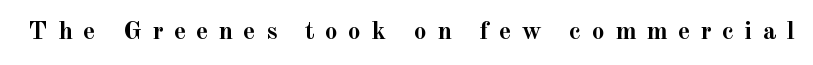
{"italic": "no", "bold": "yes", "underline": "no", "letter_spacing": "wide", "letter_spacing_em": 0.39, "glyph_px": 26}
